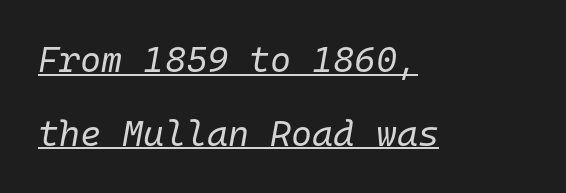
The image shows 36 px regular-weight type, italic (leaning right), monospaced; set left-aligned, loose line spacing (2.05x), normal letter spacing, underlined; low stroke contrast and a medium x-height.
